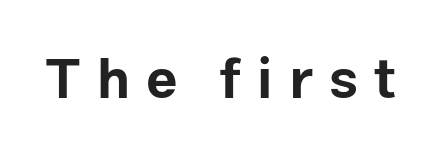
The image shows 55 px bold sans-serif type, upright; set unusually wide letter spacing (+0.29 em), not underlined; low stroke contrast and a medium x-height.
